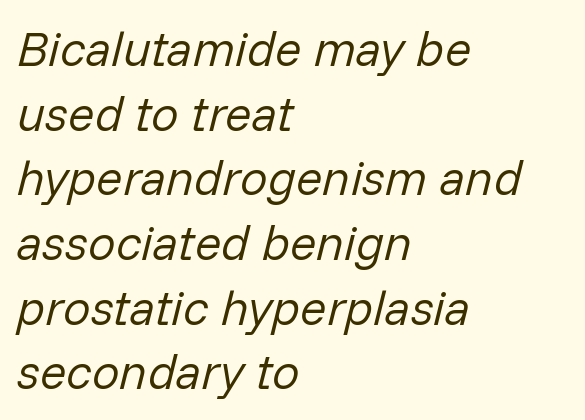
The image shows 49 px regular-weight type, italic (leaning right); set left-aligned, normal line spacing (1.32x), normal letter spacing, not underlined; low stroke contrast and a medium x-height.
